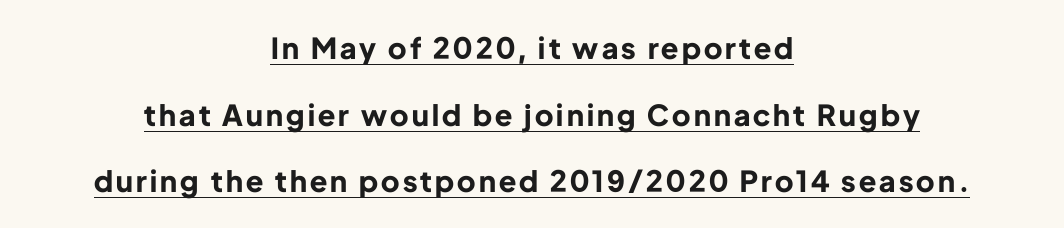
Q: Is the text bold? A: Yes.
Q: Is the text italic (slanted)? A: No, it is upright.
Q: Is the typeface a serif or a sans-serif typeface? A: Sans-serif.
Q: Is the text underlined? A: Yes.
Q: How is the paragraph aligned? A: Centered.
Q: Is the spacing between lines tight, normal or loose? A: Loose.
Q: Width (condensed, normal, or wide)? A: Normal.
Q: Stroke contrast? A: Low.
Q: x-height? A: Medium.
Q: Monospaced? A: No.
